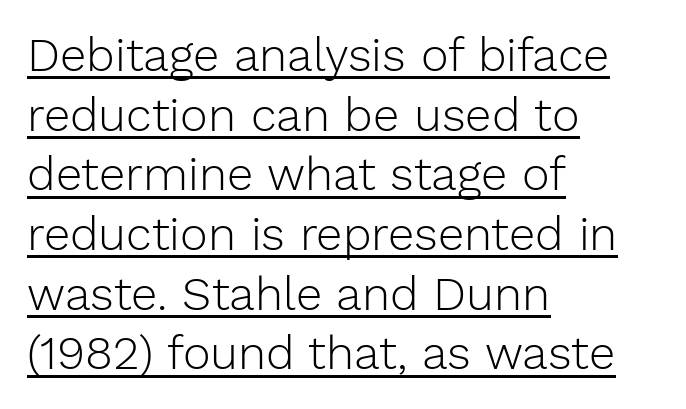
{"serif": "no", "italic": "no", "bold": "no", "weight": "light", "width": "normal", "stroke_contrast": "low", "x_height": "medium", "monospaced": "no", "underline": "yes", "align": "left", "line_spacing": "normal", "line_spacing_ratio": 1.27, "letter_spacing": "normal", "letter_spacing_em": 0.0, "glyph_px": 47}
